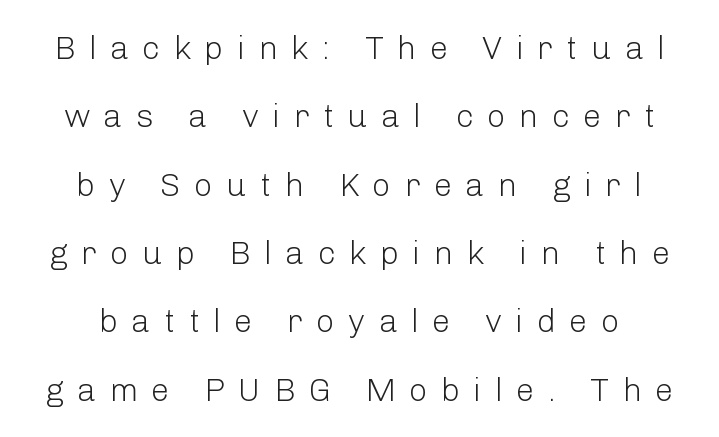
Q: Is the text bold? A: No.
Q: Is the text italic (slanted)? A: No, it is upright.
Q: Is the typeface a serif or a sans-serif typeface? A: Sans-serif.
Q: Is the text underlined? A: No.
Q: Is the spacing between letters normal or unusually wide? A: Unusually wide.
Q: Is the spacing between lines tight, normal or loose? A: Loose.
Q: Width (condensed, normal, or wide)? A: Normal.
Q: Stroke contrast? A: Low.
Q: x-height? A: Medium.
Q: Monospaced? A: No.
